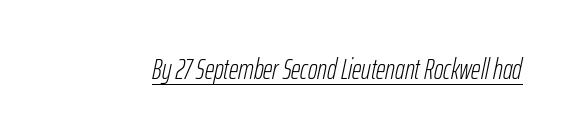
The image shows 29 px light, condensed type, italic (leaning right); set normal letter spacing, underlined; low stroke contrast and a medium x-height.
